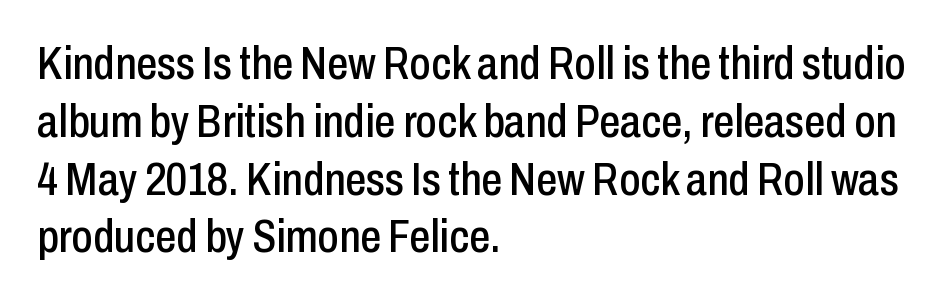
{"serif": "no", "italic": "no", "width": "condensed", "stroke_contrast": "low", "x_height": "medium", "monospaced": "no", "underline": "no", "align": "left", "line_spacing_ratio": 1.23, "letter_spacing": "normal", "letter_spacing_em": 0.0, "glyph_px": 47}
